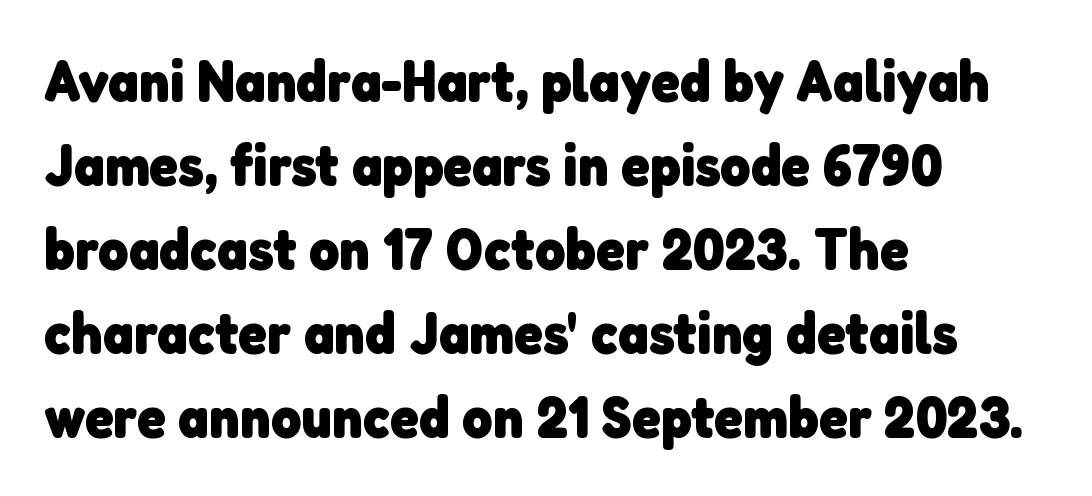
The image shows 58 px heavy sans-serif type; set left-aligned, normal line spacing (1.45x), normal letter spacing, not underlined; low stroke contrast and a medium x-height.
